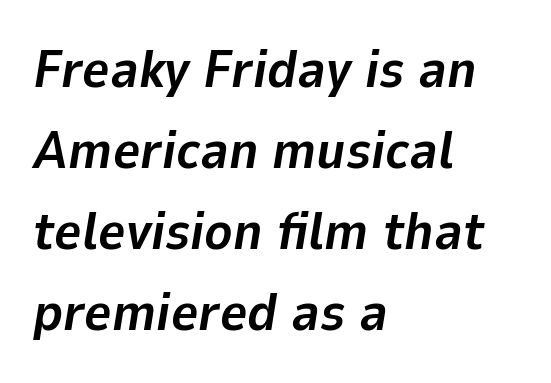
The image shows 53 px bold type, italic (leaning right); set left-aligned, normal line spacing (1.53x), normal letter spacing, not underlined; low stroke contrast and a medium x-height.
